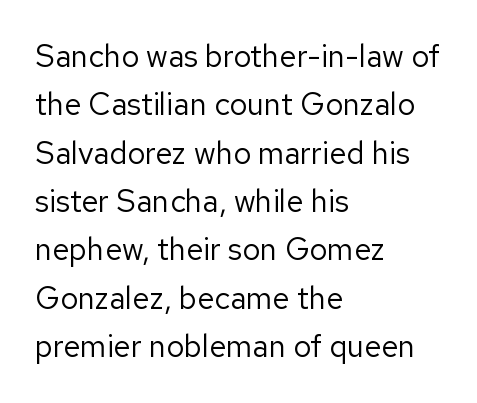
The image shows 31 px regular-weight sans-serif type, upright; set left-aligned, normal line spacing (1.56x), normal letter spacing, not underlined; low stroke contrast and a medium x-height.
